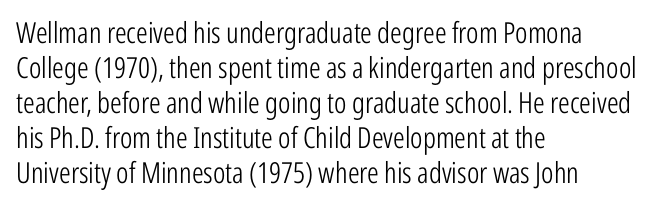
{"serif": "no", "italic": "no", "bold": "no", "weight": "light", "width": "condensed", "stroke_contrast": "low", "x_height": "medium", "monospaced": "no", "underline": "no", "align": "left", "line_spacing_ratio": 1.21, "letter_spacing": "normal", "letter_spacing_em": 0.0, "glyph_px": 29}
